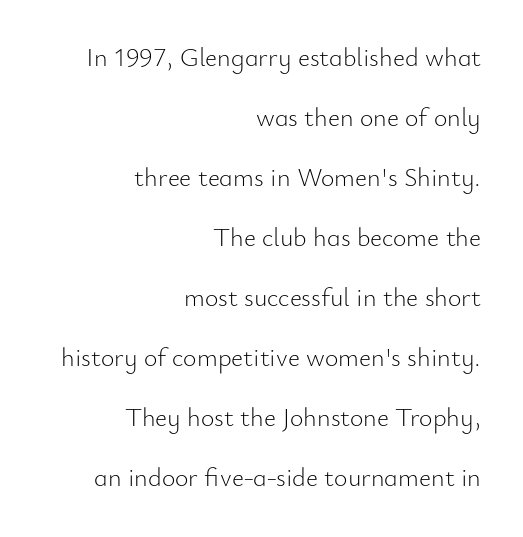
The image shows 26 px text type, upright; set right-aligned, loose line spacing (2.31x), normal letter spacing, not underlined.
